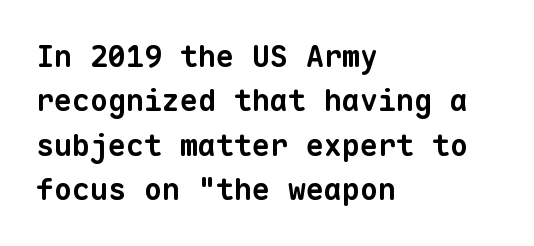
A sans-serif font was chosen for this passage. Is this a fixed-width face? Yes — each glyph sits in an identical cell. The block of text has a typical density, with ordinary space between rows. Emphasis by weight is at full strength: bold.
